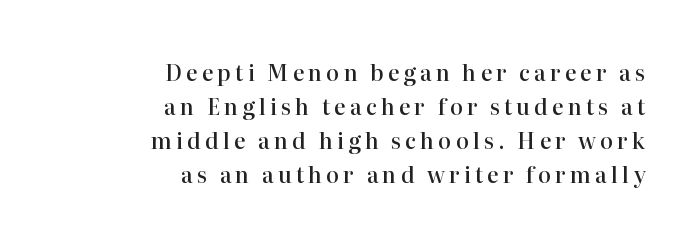
{"italic": "no", "bold": "semi", "underline": "no", "align": "right", "line_spacing": "normal", "line_spacing_ratio": 1.55, "glyph_px": 22}
